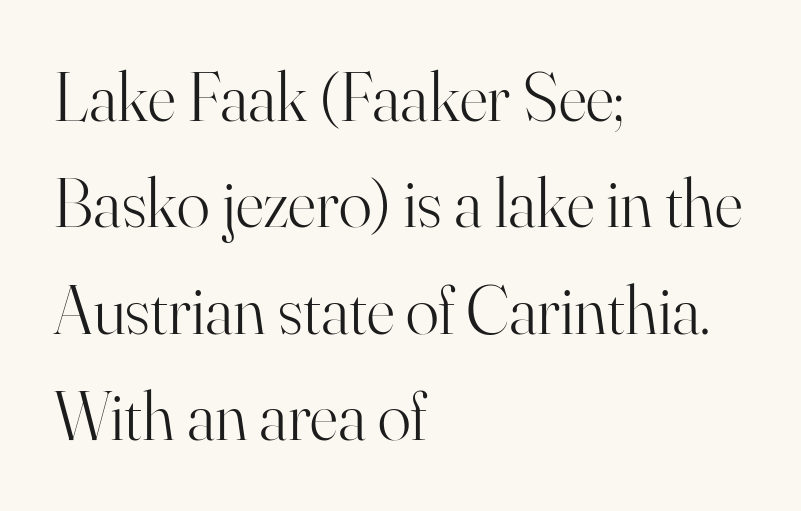
The image shows 69 px light serif type, upright; set left-aligned, normal line spacing (1.54x), normal letter spacing, not underlined; high stroke contrast and a small x-height.
